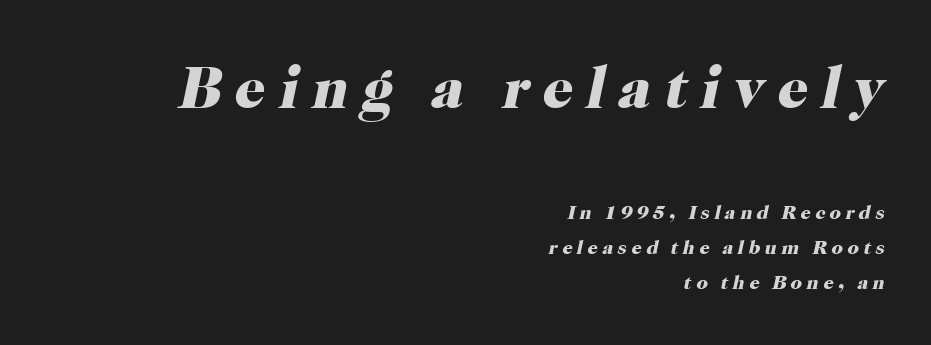
Q: Is the text bold? A: Yes.
Q: Is the text italic (slanted)? A: Yes, it leans right by about 12 degrees.
Q: Is the typeface a serif or a sans-serif typeface? A: Serif.
Q: Is the text underlined? A: No.
Q: How is the paragraph aligned? A: Right-aligned.
Q: Is the spacing between letters normal or unusually wide? A: Unusually wide.
Q: Which block of text is set in a larger size, the first (top) or the second (bottom)? A: The first (top) one.
Q: Width (condensed, normal, or wide)? A: Normal.
Q: Stroke contrast? A: High.
Q: x-height? A: Medium.
Q: Monospaced? A: No.
